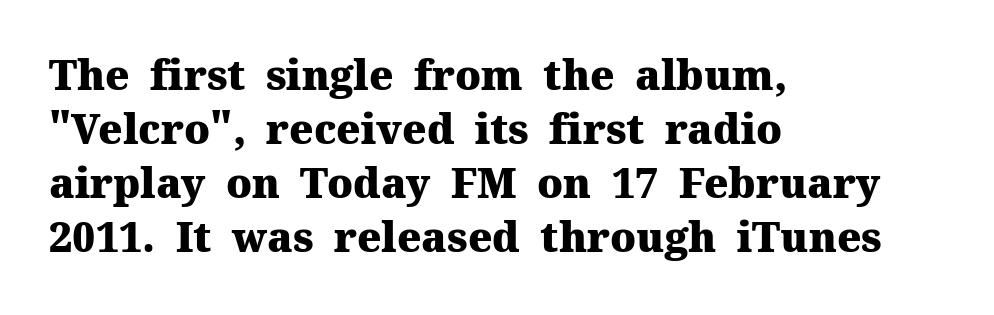
The image shows 41 px heavy serif type, upright; set left-aligned, normal line spacing (1.32x), normal letter spacing, not underlined; medium stroke contrast and a medium x-height.
